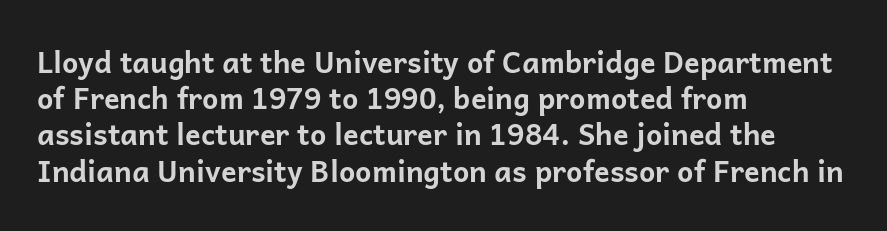
{"serif": "no", "italic": "no", "bold": "yes", "weight": "bold", "width": "normal", "stroke_contrast": "low", "x_height": "medium", "monospaced": "no", "underline": "no", "align": "left", "line_spacing": "normal", "line_spacing_ratio": 1.25, "letter_spacing": "normal", "letter_spacing_em": 0.0, "glyph_px": 29}
